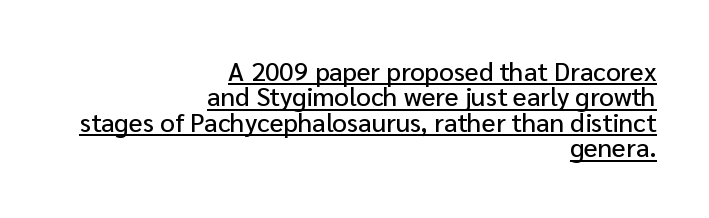
{"italic": "no", "underline": "yes", "align": "right", "line_spacing": "tight", "line_spacing_ratio": 0.98, "letter_spacing": "normal", "letter_spacing_em": 0.0, "glyph_px": 26}
